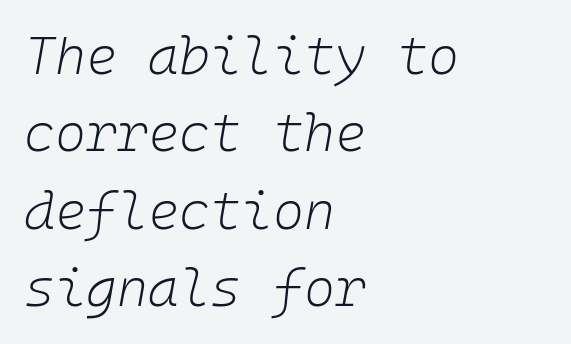
{"italic": "yes", "lean": "right", "slant_degrees": 10, "bold": "no", "weight": "light", "width": "normal", "stroke_contrast": "low", "x_height": "medium", "underline": "no", "align": "left", "line_spacing": "normal", "line_spacing_ratio": 1.46, "letter_spacing": "normal", "letter_spacing_em": 0.0, "glyph_px": 53}
